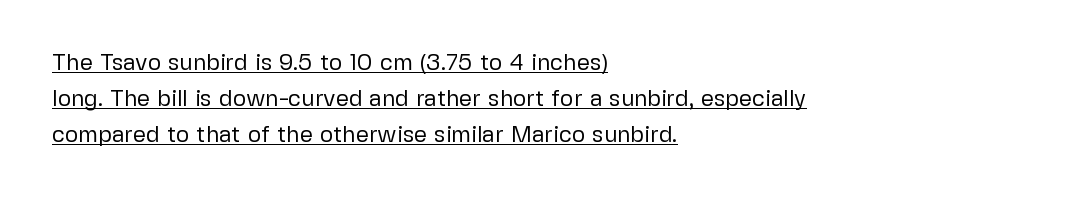
The image shows 23 px text type, upright; set left-aligned, normal line spacing (1.56x), normal letter spacing, underlined.
